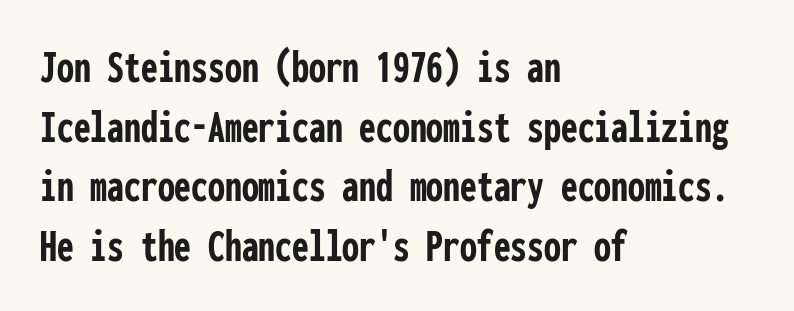
{"serif": "no", "italic": "no", "bold": "yes", "weight": "semibold", "width": "condensed", "stroke_contrast": "low", "x_height": "medium", "monospaced": "yes", "underline": "no", "align": "left", "line_spacing_ratio": 1.24, "letter_spacing": "normal", "letter_spacing_em": 0.0, "glyph_px": 48}
